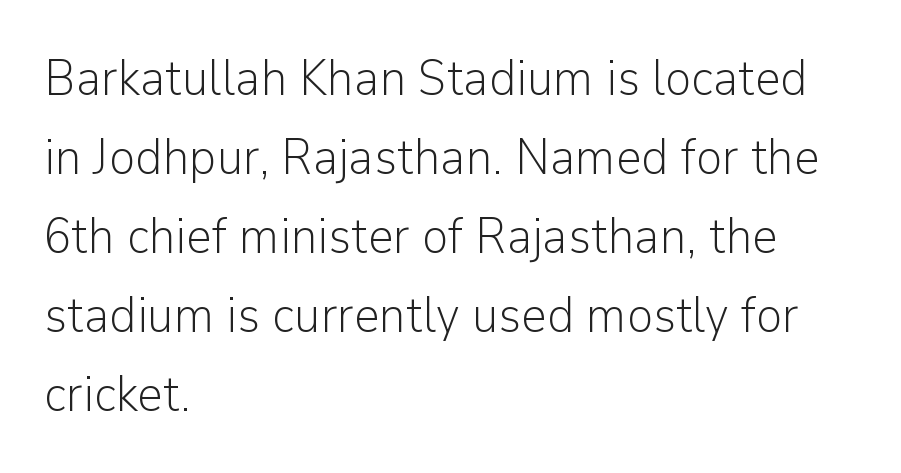
{"serif": "no", "italic": "no", "bold": "no", "weight": "light", "width": "normal", "stroke_contrast": "low", "x_height": "medium", "monospaced": "no", "underline": "no", "align": "left", "line_spacing": "normal", "line_spacing_ratio": 1.58, "letter_spacing": "normal", "letter_spacing_em": 0.0, "glyph_px": 50}
